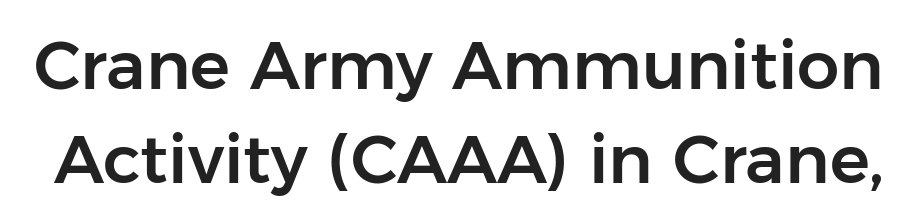
{"serif": "no", "italic": "no", "width": "normal", "stroke_contrast": "low", "x_height": "medium", "monospaced": "no", "underline": "no", "line_spacing": "normal", "line_spacing_ratio": 1.4, "letter_spacing": "normal", "letter_spacing_em": 0.0, "glyph_px": 67}
